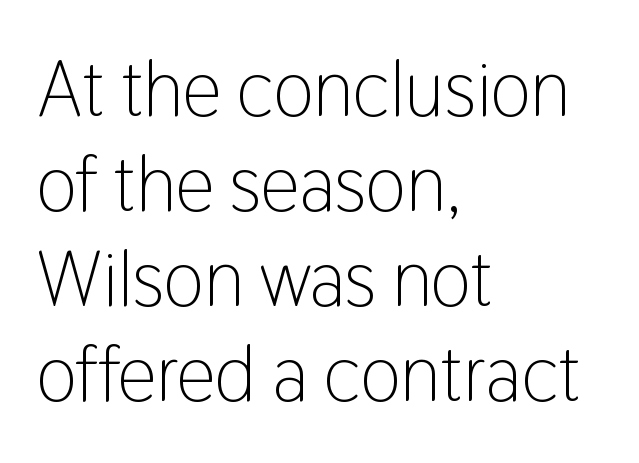
A typesetter would mark this as roman, not italic. Typographically, this falls in the sans-serif category. Character widths vary here, with narrow letters taking less room than wide ones. Summary of weight: not heavy and not bold. Tracking value appears to be zero — textbook default spacing.
